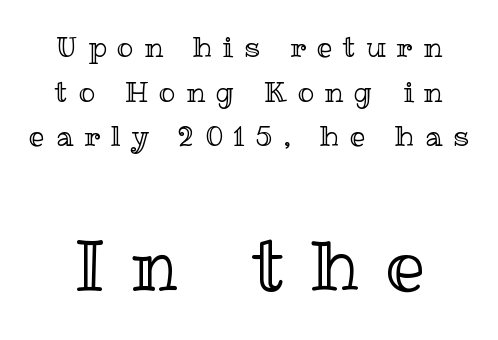
{"italic": "no", "width": "normal", "x_height": "medium", "monospaced": "no", "underline": "no", "line_spacing": "normal", "line_spacing_ratio": 1.59, "letter_spacing": "wide", "letter_spacing_em": 0.38, "larger_block": "second", "size_ratio": 2.5, "glyph_px": 70}
